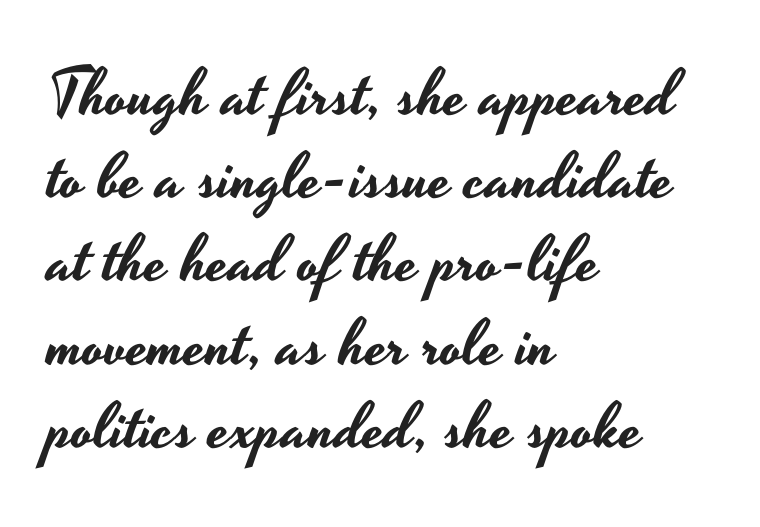
Q: Is the text italic (slanted)? A: Yes.
Q: Is the typeface a serif or a sans-serif typeface? A: Sans-serif.
Q: Is the text underlined? A: No.
Q: How is the paragraph aligned? A: Left-aligned.
Q: Is the spacing between letters normal or unusually wide? A: Normal.
Q: Is the spacing between lines tight, normal or loose? A: Normal.
Q: Width (condensed, normal, or wide)? A: Wide.
Q: Stroke contrast? A: Low.
Q: x-height? A: Small.
Q: Monospaced? A: No.
